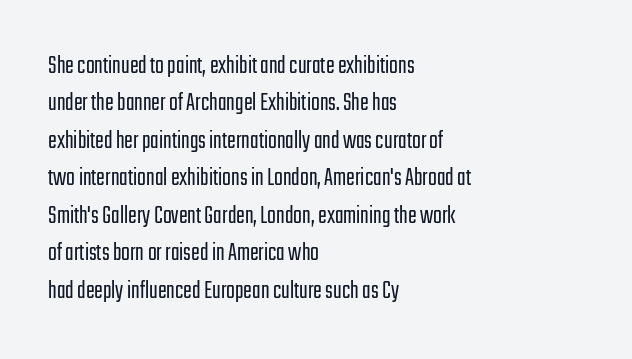
{"italic": "no", "bold": "no", "underline": "no", "align": "left", "line_spacing": "normal", "line_spacing_ratio": 1.44, "letter_spacing": "normal", "letter_spacing_em": 0.0, "glyph_px": 26}
